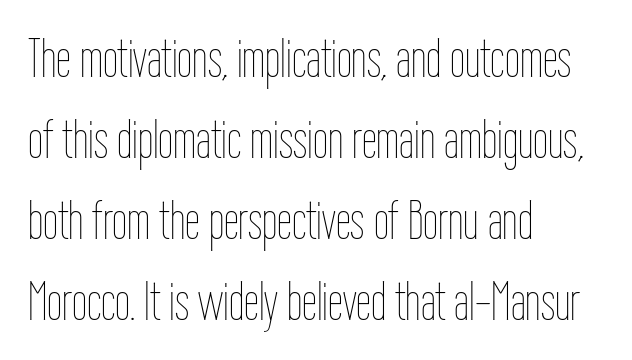
The image shows 54 px thin, condensed type, upright; set left-aligned, normal line spacing (1.5x), normal letter spacing, not underlined; low stroke contrast and a medium x-height.
